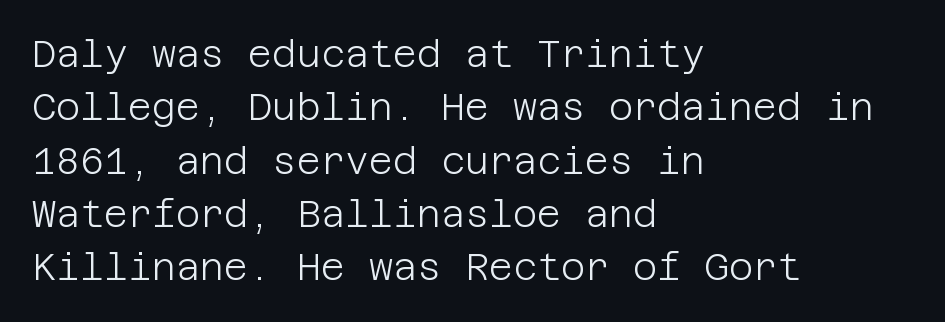
Q: Is the text bold? A: No.
Q: Is the text italic (slanted)? A: No, it is upright.
Q: Is the typeface a serif or a sans-serif typeface? A: Sans-serif.
Q: Is the text underlined? A: No.
Q: How is the paragraph aligned? A: Left-aligned.
Q: Is the spacing between letters normal or unusually wide? A: Normal.
Q: Is the spacing between lines tight, normal or loose? A: Normal.
Q: Width (condensed, normal, or wide)? A: Normal.
Q: Stroke contrast? A: Low.
Q: x-height? A: Large.
